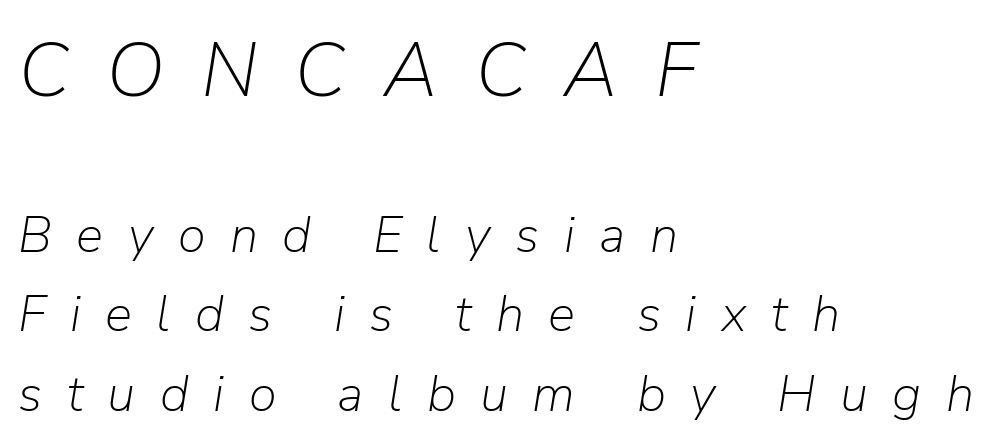
Q: Is the text bold? A: No.
Q: Is the text italic (slanted)? A: Yes, it leans right by about 9 degrees.
Q: Is the text underlined? A: No.
Q: How is the paragraph aligned? A: Left-aligned.
Q: Is the spacing between letters normal or unusually wide? A: Unusually wide.
Q: Is the spacing between lines tight, normal or loose? A: Normal.
Q: Which block of text is set in a larger size, the first (top) or the second (bottom)? A: The first (top) one.
Q: Width (condensed, normal, or wide)? A: Normal.
Q: Stroke contrast? A: Low.
Q: x-height? A: Medium.
Q: Monospaced? A: No.
